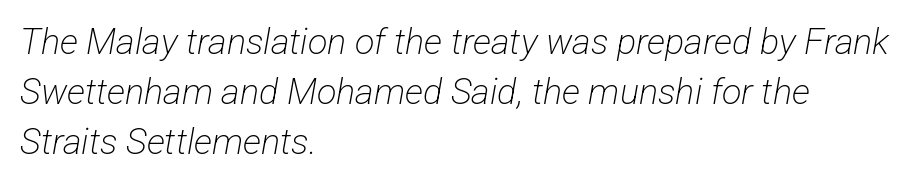
Q: Is the text bold? A: No.
Q: Is the typeface a serif or a sans-serif typeface? A: Sans-serif.
Q: Is the text underlined? A: No.
Q: How is the paragraph aligned? A: Left-aligned.
Q: Is the spacing between letters normal or unusually wide? A: Normal.
Q: Is the spacing between lines tight, normal or loose? A: Normal.
Q: Width (condensed, normal, or wide)? A: Condensed.
Q: Stroke contrast? A: Low.
Q: x-height? A: Medium.
Q: Monospaced? A: No.
